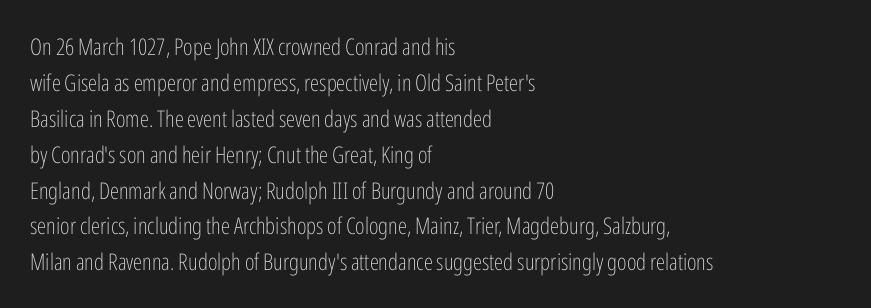
Q: Is the text bold? A: No.
Q: Is the text italic (slanted)? A: No, it is upright.
Q: Is the text underlined? A: No.
Q: How is the paragraph aligned? A: Left-aligned.
Q: Is the spacing between letters normal or unusually wide? A: Normal.
Q: Is the spacing between lines tight, normal or loose? A: Normal.
